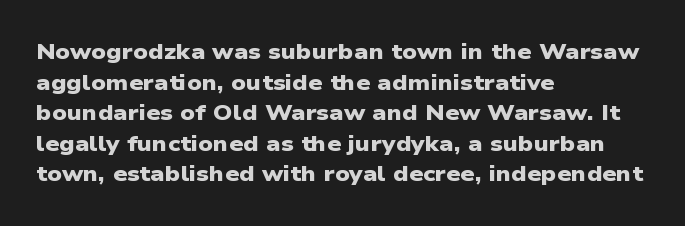
The image shows 22 px bold type; set left-aligned, normal line spacing (1.39x), normal letter spacing, not underlined.
